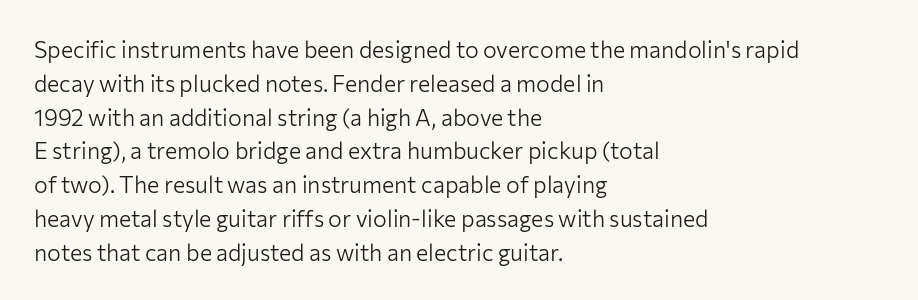
Q: Is the text bold? A: No.
Q: Is the text italic (slanted)? A: No, it is upright.
Q: Is the text underlined? A: No.
Q: How is the paragraph aligned? A: Left-aligned.
Q: Is the spacing between letters normal or unusually wide? A: Normal.
Q: Is the spacing between lines tight, normal or loose? A: Normal.
